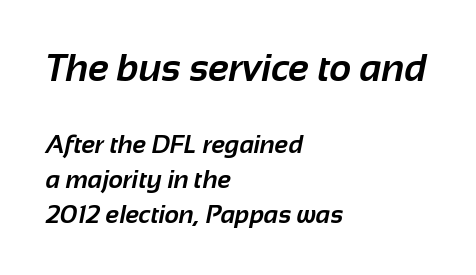
The image shows 38 px bold sans-serif type; set left-aligned, normal line spacing (1.4x), normal letter spacing, not underlined; the first (top) block is 1.52x larger; low stroke contrast and a medium x-height.
